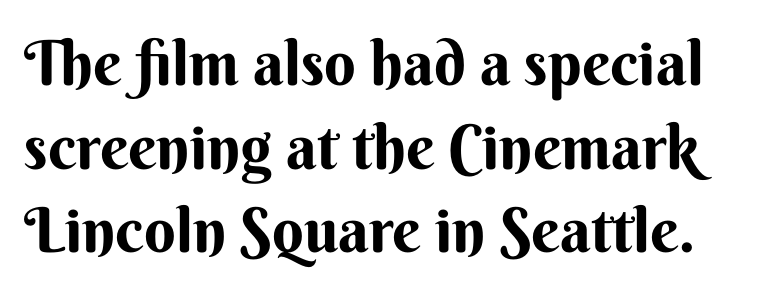
{"serif": "no", "italic": "no", "bold": "yes", "weight": "bold", "width": "normal", "stroke_contrast": "medium", "x_height": "small", "monospaced": "no", "underline": "no", "line_spacing": "normal", "line_spacing_ratio": 1.35, "letter_spacing": "normal", "letter_spacing_em": 0.0, "glyph_px": 62}
